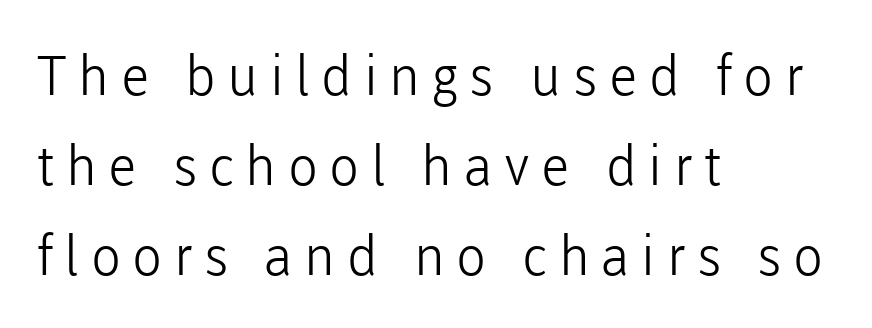
{"serif": "no", "italic": "no", "bold": "no", "weight": "light", "width": "normal", "stroke_contrast": "low", "x_height": "medium", "monospaced": "no", "underline": "no", "align": "left", "line_spacing": "normal", "line_spacing_ratio": 1.64, "letter_spacing": "wide", "letter_spacing_em": 0.21, "glyph_px": 55}
